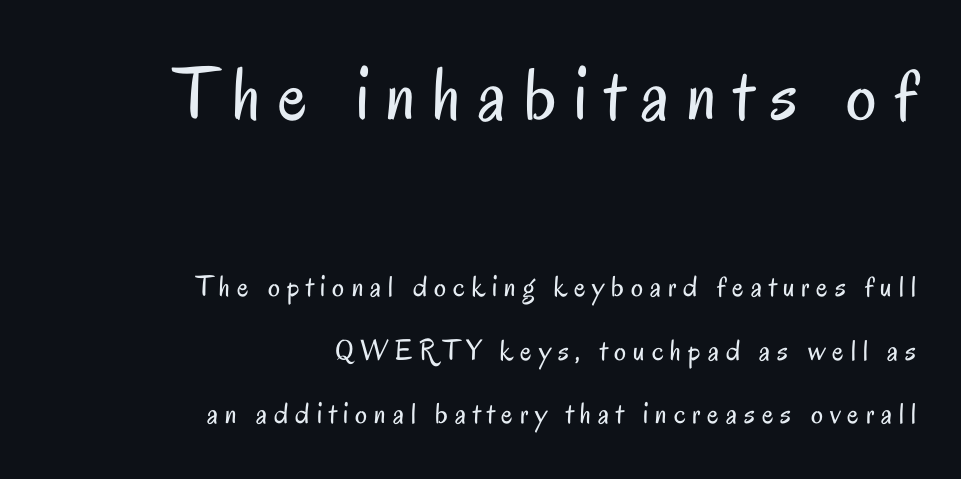
Q: Is the text bold? A: No.
Q: Is the text italic (slanted)? A: No, it is upright.
Q: Is the typeface a serif or a sans-serif typeface? A: Sans-serif.
Q: Is the text underlined? A: No.
Q: How is the paragraph aligned? A: Right-aligned.
Q: Is the spacing between letters normal or unusually wide? A: Unusually wide.
Q: Is the spacing between lines tight, normal or loose? A: Loose.
Q: Which block of text is set in a larger size, the first (top) or the second (bottom)? A: The first (top) one.
Q: Width (condensed, normal, or wide)? A: Condensed.
Q: Stroke contrast? A: Low.
Q: x-height? A: Small.
Q: Monospaced? A: No.
